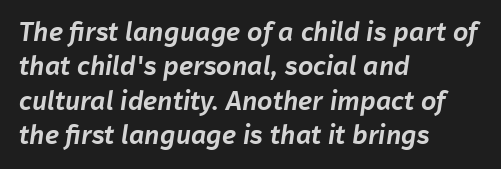
{"underline": "no", "align": "left", "line_spacing": "normal", "line_spacing_ratio": 1.27, "letter_spacing": "normal", "letter_spacing_em": 0.0, "glyph_px": 27}
